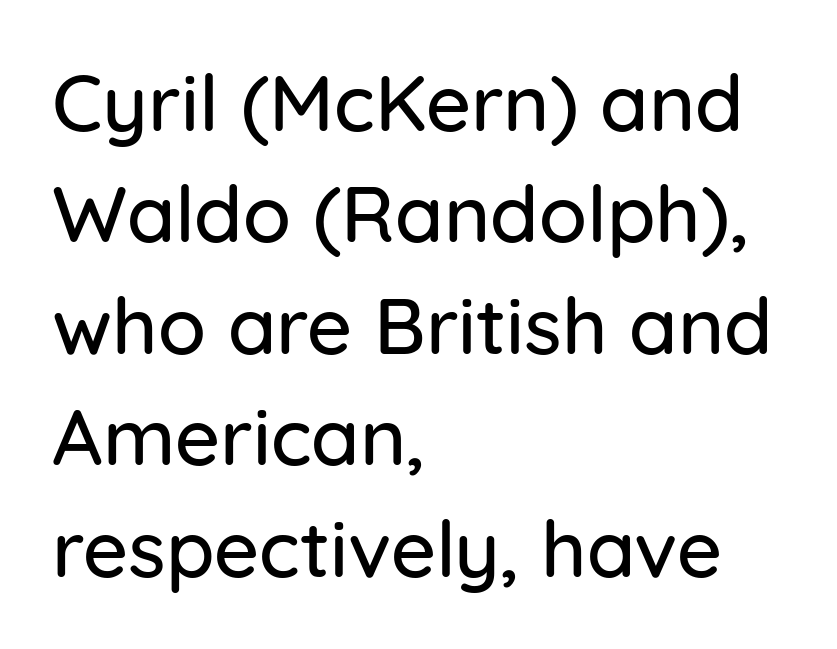
The image shows 79 px sans-serif type, upright; set left-aligned, normal line spacing (1.41x), normal letter spacing, not underlined; low stroke contrast and a medium x-height.
